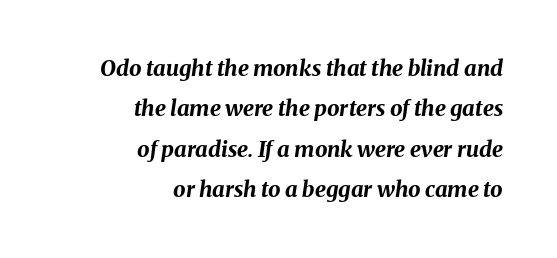
{"italic": "yes", "lean": "right", "slant_degrees": 8, "bold": "yes", "underline": "no", "align": "right", "line_spacing_ratio": 1.84, "letter_spacing": "normal", "letter_spacing_em": 0.0, "glyph_px": 22}
